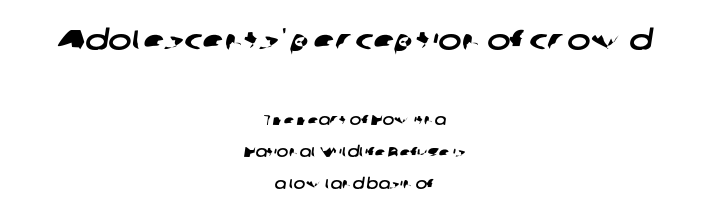
The image shows 28 px wide sans-serif type; set centered, loose line spacing (2.27x), normal letter spacing, not underlined; the first (top) block is 2.0x larger; low stroke contrast and a medium x-height.
